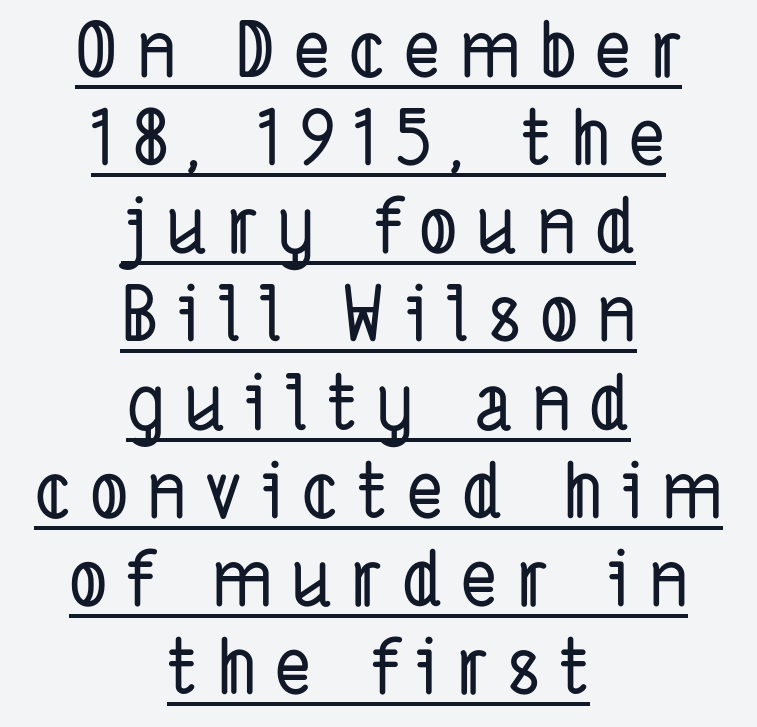
Q: Is the typeface a serif or a sans-serif typeface? A: Sans-serif.
Q: Is the text underlined? A: Yes.
Q: How is the paragraph aligned? A: Centered.
Q: Is the spacing between letters normal or unusually wide? A: Unusually wide.
Q: Width (condensed, normal, or wide)? A: Condensed.
Q: Stroke contrast? A: Low.
Q: x-height? A: Medium.
Q: Monospaced? A: No.
